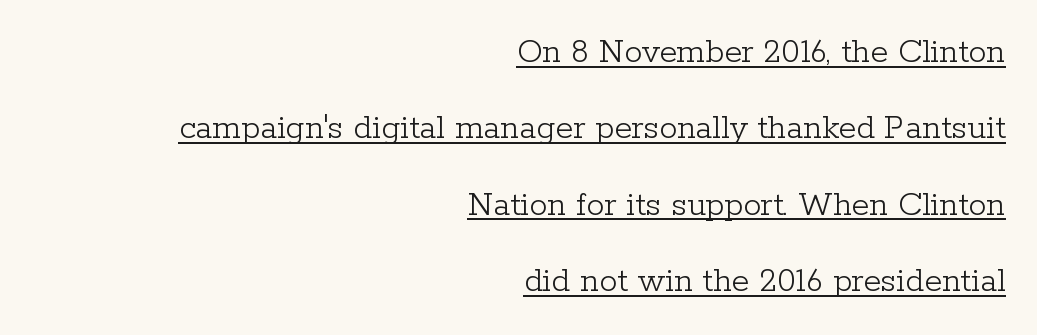
{"serif": "yes", "italic": "no", "bold": "no", "weight": "light", "width": "normal", "stroke_contrast": "low", "x_height": "medium", "monospaced": "no", "underline": "yes", "align": "right", "line_spacing": "loose", "line_spacing_ratio": 2.12, "letter_spacing": "normal", "letter_spacing_em": 0.0, "glyph_px": 36}
